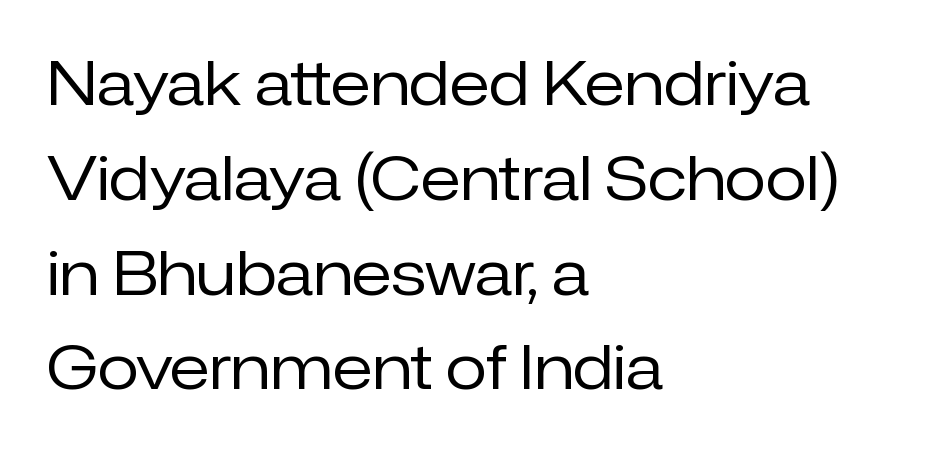
Q: Is the text bold? A: No.
Q: Is the text italic (slanted)? A: No, it is upright.
Q: Is the typeface a serif or a sans-serif typeface? A: Sans-serif.
Q: Is the text underlined? A: No.
Q: How is the paragraph aligned? A: Left-aligned.
Q: Is the spacing between letters normal or unusually wide? A: Normal.
Q: Is the spacing between lines tight, normal or loose? A: Normal.
Q: Width (condensed, normal, or wide)? A: Normal.
Q: Stroke contrast? A: Low.
Q: x-height? A: Medium.
Q: Monospaced? A: No.
